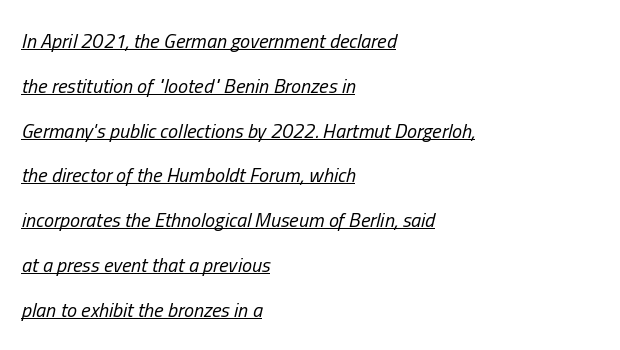
Q: Is the text bold? A: No.
Q: Is the text italic (slanted)? A: Yes, it leans right by about 13 degrees.
Q: Is the text underlined? A: Yes.
Q: How is the paragraph aligned? A: Left-aligned.
Q: Is the spacing between letters normal or unusually wide? A: Normal.
Q: Is the spacing between lines tight, normal or loose? A: Loose.
